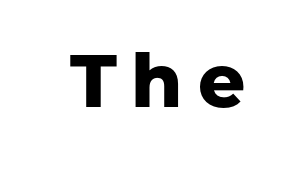
What stands out about the letter spacing? Its width — letters are far apart. Check the space under the baseline: it is left empty. Think of a printed novel: that variable character pitch is what you see here. Font category for this specimen: sans-serif. Rendered with straight, roman letterforms. Thick stems and heavy bowls — unmistakably bold.
